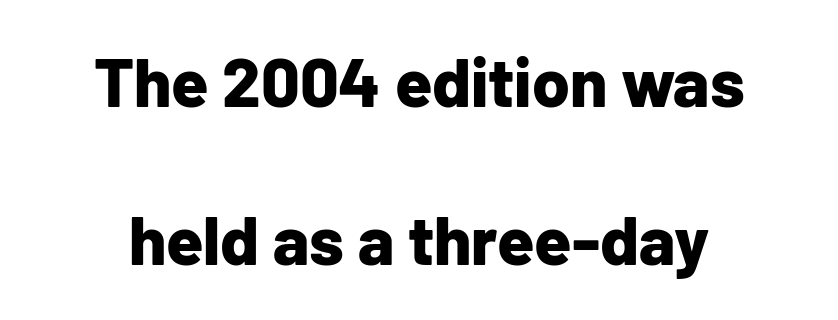
Summary of vertical rhythm: relaxed, with wide interline spacing. Notice how thick the strokes are: this is what a full bold looks like. Each letter keeps its own natural width here, so spacing adapts to shape. Quick note: underline off. The axis of the letterforms is exactly vertical.
